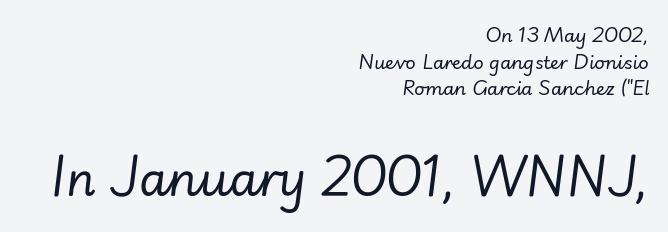
Spacing verdict: proportional, widths tailored to each character. Italic: yes, the glyphs are oblique. Look at the glyph heights: the lower group is clearly the bigger setting. The block of text has a typical density, with ordinary space between rows.
